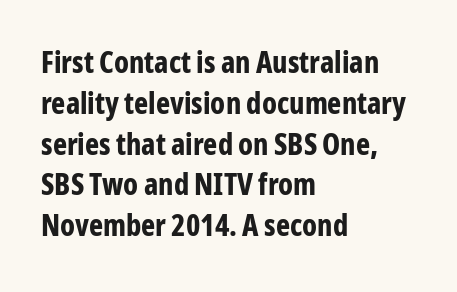
Q: Is the text bold? A: Yes.
Q: Is the text italic (slanted)? A: No, it is upright.
Q: Is the typeface a serif or a sans-serif typeface? A: Sans-serif.
Q: Is the text underlined? A: No.
Q: How is the paragraph aligned? A: Left-aligned.
Q: Is the spacing between letters normal or unusually wide? A: Normal.
Q: Is the spacing between lines tight, normal or loose? A: Normal.
Q: Width (condensed, normal, or wide)? A: Condensed.
Q: Stroke contrast? A: Low.
Q: x-height? A: Medium.
Q: Monospaced? A: No.
